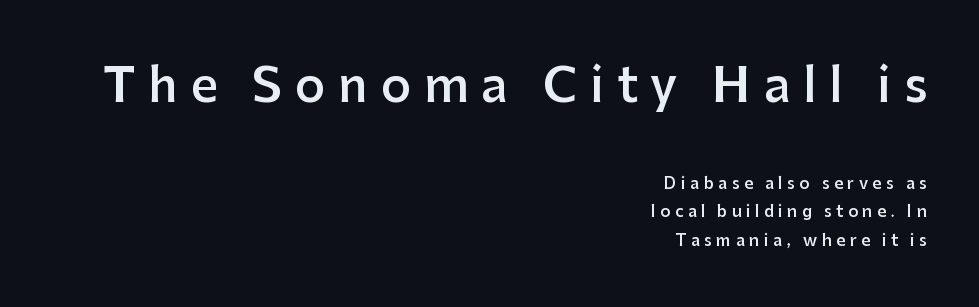
Character widths vary here, with narrow letters taking less room than wide ones. Inter-character spacing is expanded well beyond the font's built-in metrics. The face used here appears at its bigger size in the upper chunk. No italicization has been applied; the sample stays upright. Check the space under the baseline: it is left empty. Stems and bowls a touch heavier than normal — semibold.
